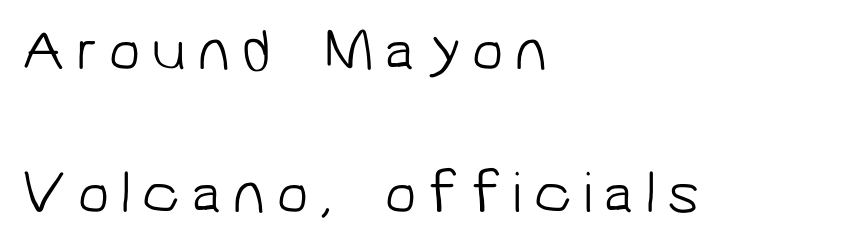
The image shows 59 px light sans-serif type; set left-aligned, loose line spacing (2.43x), not underlined; low stroke contrast and a medium x-height.
